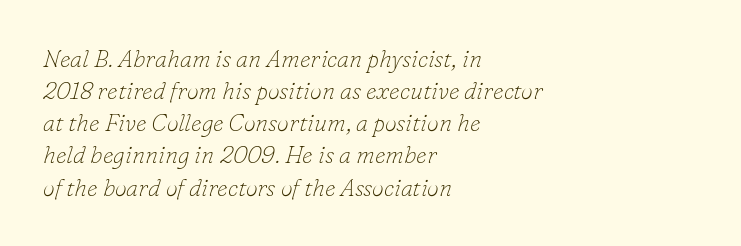
{"italic": "yes", "lean": "right", "slant_degrees": 16, "bold": "no", "underline": "no", "align": "left", "line_spacing": "normal", "line_spacing_ratio": 1.34, "letter_spacing": "normal", "letter_spacing_em": 0.0, "glyph_px": 24}
